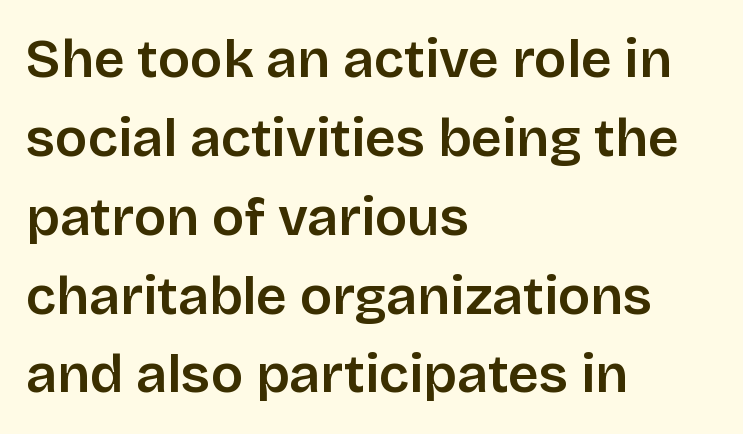
{"serif": "no", "italic": "no", "width": "normal", "stroke_contrast": "low", "x_height": "large", "monospaced": "no", "underline": "no", "align": "left", "line_spacing": "normal", "line_spacing_ratio": 1.46, "letter_spacing": "normal", "letter_spacing_em": 0.0, "glyph_px": 54}
